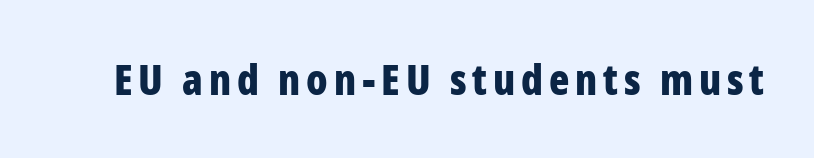
Q: Is the text bold? A: Yes.
Q: Is the text italic (slanted)? A: No, it is upright.
Q: Is the typeface a serif or a sans-serif typeface? A: Sans-serif.
Q: Is the text underlined? A: No.
Q: Width (condensed, normal, or wide)? A: Condensed.
Q: Stroke contrast? A: Low.
Q: x-height? A: Medium.
Q: Monospaced? A: No.
